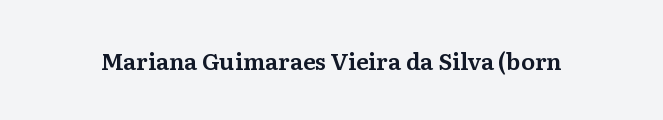
The image shows 23 px text type, upright; set normal letter spacing, not underlined.
